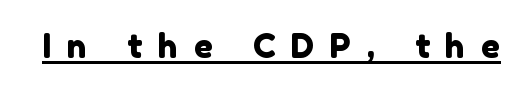
Q: Is the typeface a serif or a sans-serif typeface? A: Sans-serif.
Q: Is the text underlined? A: Yes.
Q: Is the spacing between letters normal or unusually wide? A: Unusually wide.
Q: Width (condensed, normal, or wide)? A: Normal.
Q: Stroke contrast? A: Low.
Q: x-height? A: Medium.
Q: Monospaced? A: No.
